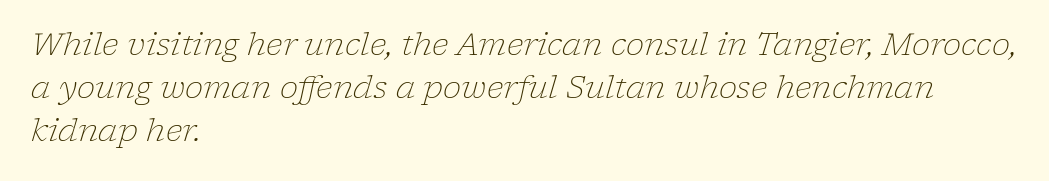
Q: Is the text bold? A: No.
Q: Is the text italic (slanted)? A: Yes, it leans right by about 17 degrees.
Q: Is the typeface a serif or a sans-serif typeface? A: Serif.
Q: Is the text underlined? A: No.
Q: How is the paragraph aligned? A: Left-aligned.
Q: Is the spacing between letters normal or unusually wide? A: Normal.
Q: Is the spacing between lines tight, normal or loose? A: Normal.
Q: Width (condensed, normal, or wide)? A: Normal.
Q: Stroke contrast? A: Low.
Q: x-height? A: Medium.
Q: Monospaced? A: No.
